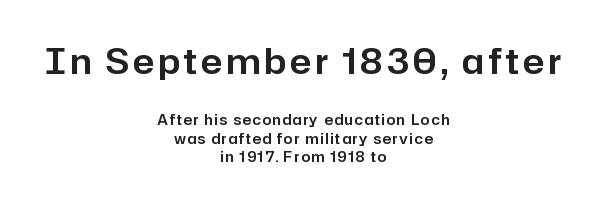
Q: Is the text italic (slanted)? A: No, it is upright.
Q: Is the typeface a serif or a sans-serif typeface? A: Sans-serif.
Q: Is the text underlined? A: No.
Q: How is the paragraph aligned? A: Centered.
Q: Is the spacing between lines tight, normal or loose? A: Normal.
Q: Which block of text is set in a larger size, the first (top) or the second (bottom)? A: The first (top) one.
Q: Width (condensed, normal, or wide)? A: Normal.
Q: Stroke contrast? A: Low.
Q: x-height? A: Medium.
Q: Monospaced? A: No.
